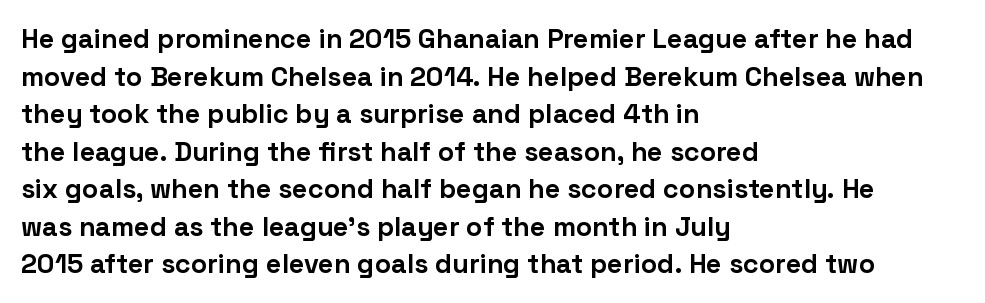
Q: Is the text bold? A: Yes.
Q: Is the text italic (slanted)? A: No, it is upright.
Q: Is the text underlined? A: No.
Q: How is the paragraph aligned? A: Left-aligned.
Q: Is the spacing between letters normal or unusually wide? A: Normal.
Q: Is the spacing between lines tight, normal or loose? A: Normal.
